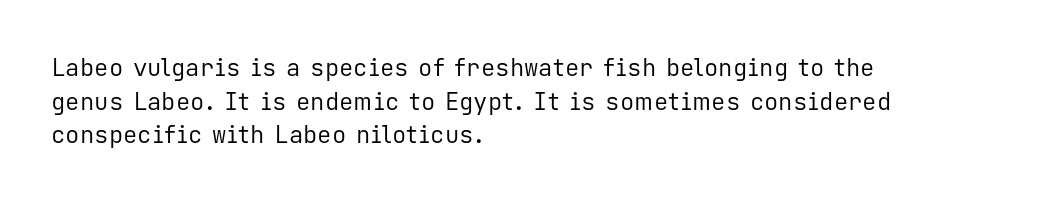
Does the copy run flush right? No — it runs flush left. Does extra space separate the letters? No, they use regular spacing. The letters look calm and open, with moderate or lighter stems. Beneath every word, the page is bare. Normally led — the rows are evenly, conventionally spaced.
